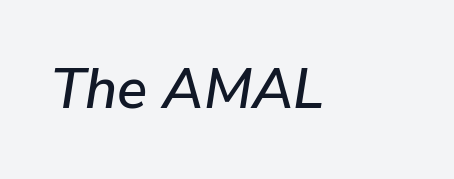
The image shows 56 px text type, italic (leaning right); set normal letter spacing, not underlined; low stroke contrast and a medium x-height.
